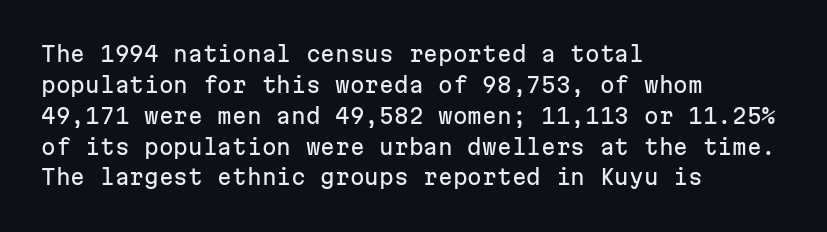
There is no visible air inserted between adjacent glyphs. Alignment: flush left. The words here are not underlined. The axis of the letterforms is exactly vertical. The designer left line spacing at the default.
